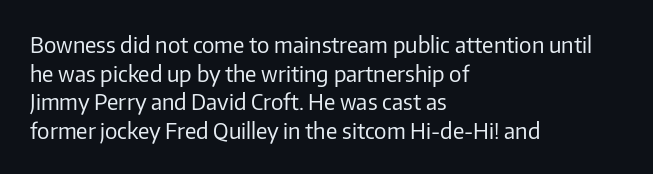
Q: Is the text bold? A: No.
Q: Is the text italic (slanted)? A: No, it is upright.
Q: Is the text underlined? A: No.
Q: How is the paragraph aligned? A: Left-aligned.
Q: Is the spacing between letters normal or unusually wide? A: Normal.
Q: Is the spacing between lines tight, normal or loose? A: Normal.
